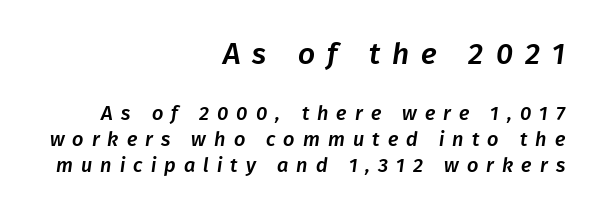
The image shows 30 px sans-serif type; set right-aligned, normal line spacing (1.32x), unusually wide letter spacing (+0.4 em), not underlined; the first (top) block is 1.5x larger; low stroke contrast and a medium x-height.
